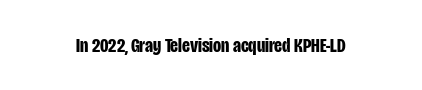
{"italic": "no", "bold": "yes", "underline": "no", "letter_spacing": "normal", "letter_spacing_em": 0.0, "glyph_px": 21}
